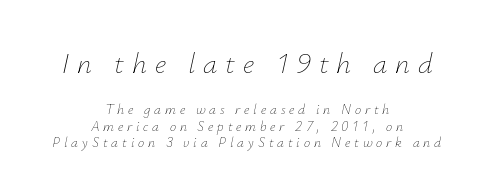
Varying glyph widths throughout — classic text-font behaviour. The face used here has a pronounced slope to its letters. These lines stack symmetrically, like a column narrowing and widening about its center. The tracking reads as deliberately expanded to a designer's eye. Caption: face not bold, strokes unweighted.
